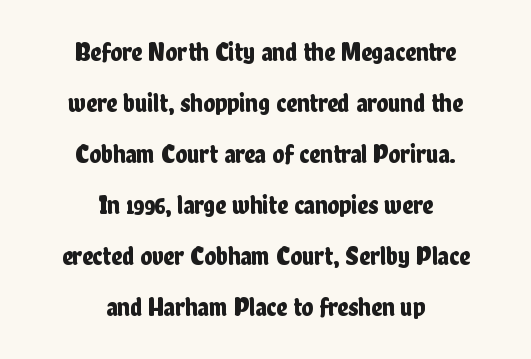
{"italic": "no", "underline": "no", "align": "center", "line_spacing_ratio": 1.89, "letter_spacing": "normal", "letter_spacing_em": 0.0, "glyph_px": 27}
